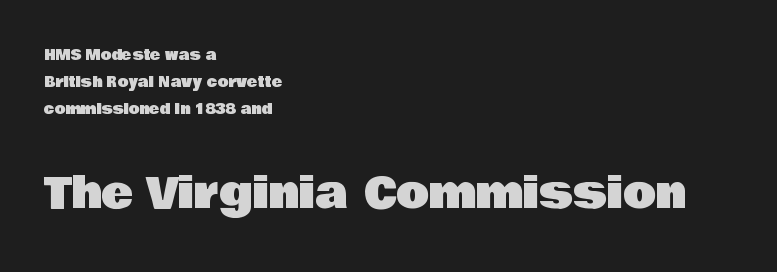
Regarding leading, the lines here are spaced well apart. Nobody touched the tracking dial on this one. If you drew a line through each stem, it would be perfectly vertical. Short and long lines alike share a common starting point at left. Look at the bottom of the vertical strokes: they stop flat, with no serifs. In this sample the second text group is rendered at the bigger scale.
